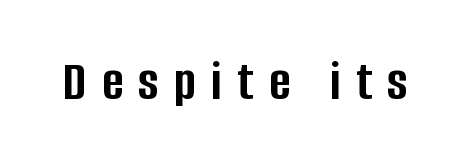
{"serif": "no", "italic": "no", "bold": "yes", "weight": "semibold", "width": "condensed", "stroke_contrast": "low", "x_height": "large", "monospaced": "no", "underline": "no", "letter_spacing": "wide", "letter_spacing_em": 0.27, "glyph_px": 57}
